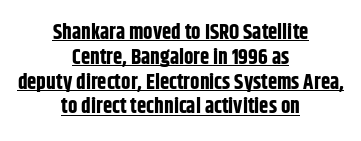
Q: Is the text bold? A: Yes.
Q: Is the text italic (slanted)? A: No, it is upright.
Q: Is the text underlined? A: Yes.
Q: How is the paragraph aligned? A: Centered.
Q: Is the spacing between letters normal or unusually wide? A: Normal.
